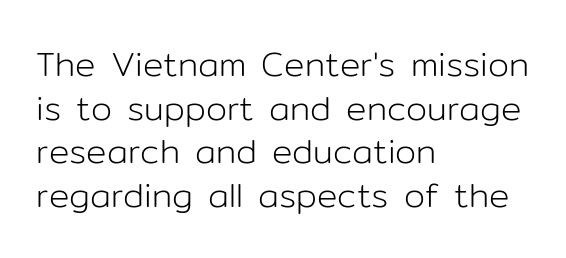
The image shows 34 px light sans-serif type, upright; set left-aligned, normal line spacing (1.28x), normal letter spacing, not underlined; low stroke contrast and a medium x-height.
